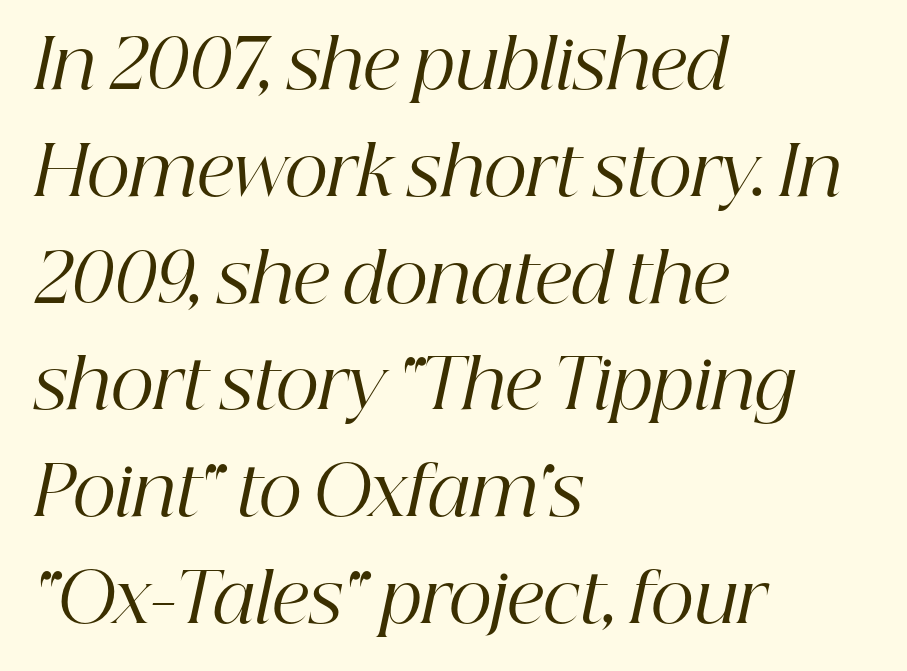
Short and long lines alike share a common starting point at left. Looks like regular typesetting: each glyph gets only the width it needs. Italic? Definitely — the glyphs are oblique. The rendering shows small feet on the letterforms — a serif design. Has an underline been added? It has not. No extra ink here — the face is not bold.
